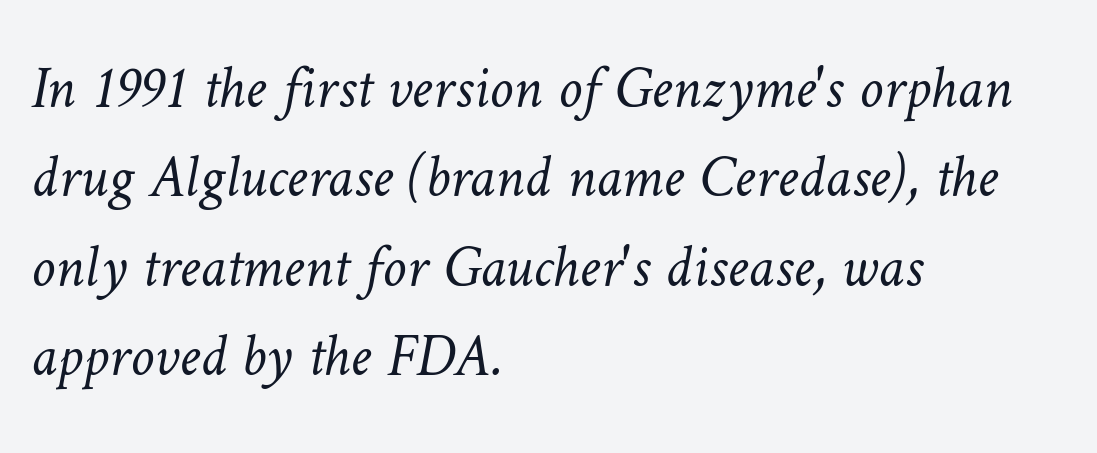
{"bold": "no", "weight": "light", "width": "normal", "stroke_contrast": "low", "x_height": "medium", "monospaced": "no", "underline": "no", "align": "left", "line_spacing": "normal", "line_spacing_ratio": 1.49, "letter_spacing": "normal", "letter_spacing_em": 0.0, "glyph_px": 60}
